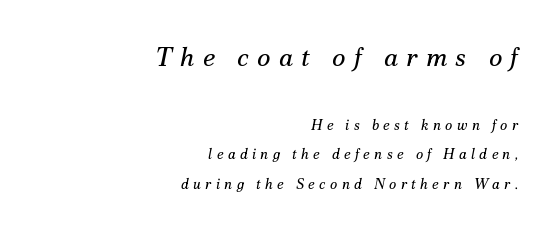
Q: Is the text bold? A: No.
Q: Is the text italic (slanted)? A: Yes, it leans right by about 12 degrees.
Q: Is the text underlined? A: No.
Q: How is the paragraph aligned? A: Right-aligned.
Q: Is the spacing between letters normal or unusually wide? A: Unusually wide.
Q: Is the spacing between lines tight, normal or loose? A: Loose.
Q: Which block of text is set in a larger size, the first (top) or the second (bottom)? A: The first (top) one.
